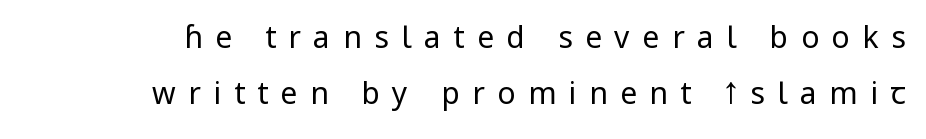
No heavy texture on the line: the type isn't bold. Every character sits straight up, as roman type does. Typographically, this falls in the sans-serif category. Plain, unruled lines of type.
